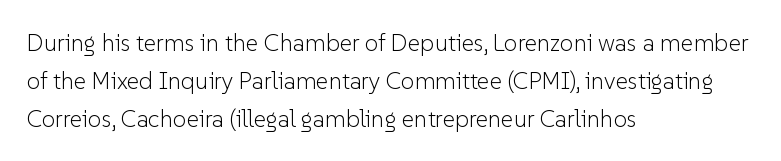
Q: Is the text bold? A: No.
Q: Is the text italic (slanted)? A: No, it is upright.
Q: Is the text underlined? A: No.
Q: How is the paragraph aligned? A: Left-aligned.
Q: Is the spacing between letters normal or unusually wide? A: Normal.
Q: Is the spacing between lines tight, normal or loose? A: Normal.
